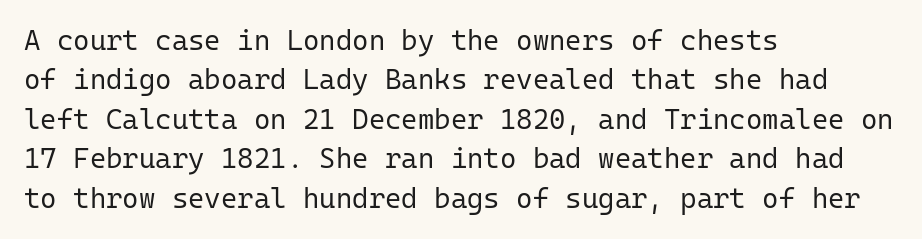
Q: Is the text bold? A: No.
Q: Is the text italic (slanted)? A: No, it is upright.
Q: Is the typeface a serif or a sans-serif typeface? A: Sans-serif.
Q: Is the text underlined? A: No.
Q: How is the paragraph aligned? A: Left-aligned.
Q: Is the spacing between letters normal or unusually wide? A: Normal.
Q: Is the spacing between lines tight, normal or loose? A: Normal.
Q: Width (condensed, normal, or wide)? A: Normal.
Q: Stroke contrast? A: Low.
Q: x-height? A: Medium.
Q: Monospaced? A: Yes.
